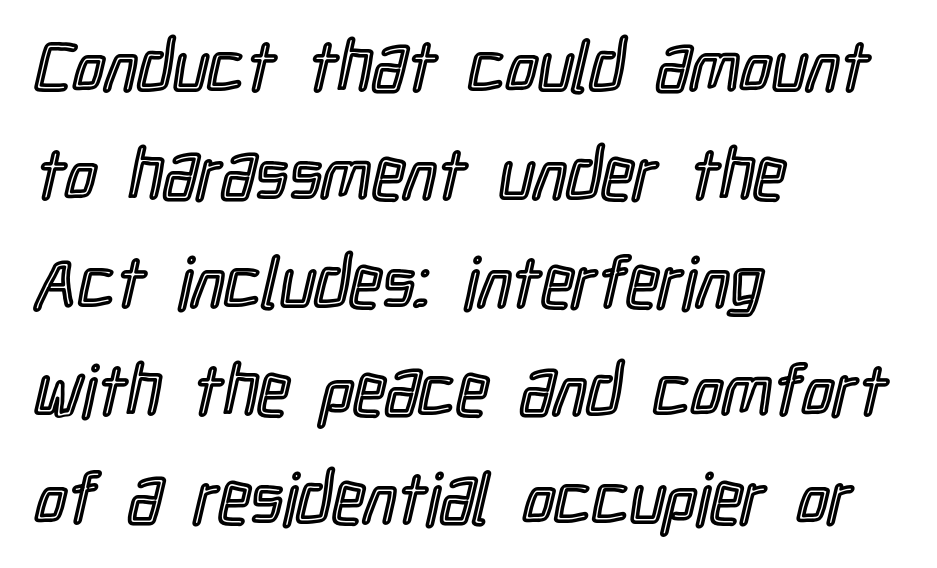
Rows of type keep a routine distance in the vertical direction. The rendering uses natural spacing where letterforms have individual widths. This rendering uses left alignment, leaving the right contour irregular. The glyphs are unaccompanied by any horizontal stroke below them. The rendering keeps characters at their native spacing.
